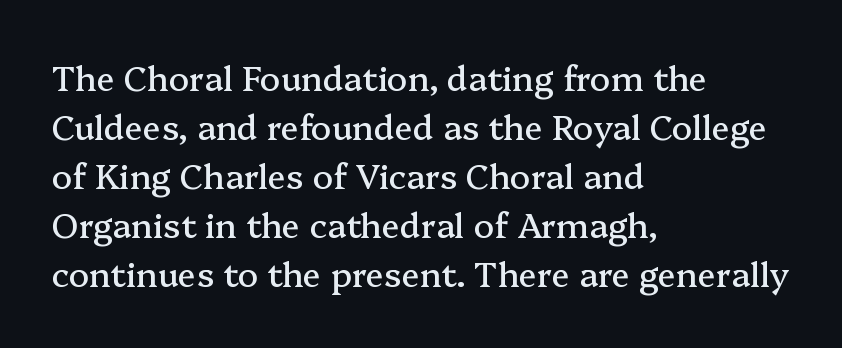
Type without underlining. Upright lettering throughout. The block of text has a typical density, with ordinary space between rows. Reading down the block, your eye returns to a fixed left position each line. These lines are rendered in a variable-pitch font.
